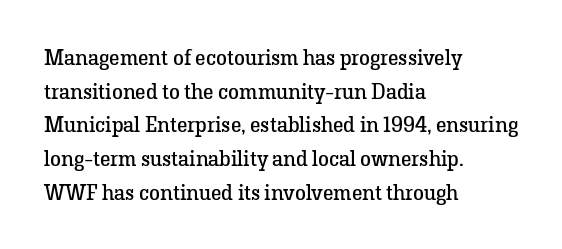
{"italic": "no", "bold": "no", "underline": "no", "align": "left", "line_spacing": "normal", "line_spacing_ratio": 1.53, "letter_spacing": "normal", "letter_spacing_em": 0.0, "glyph_px": 22}
